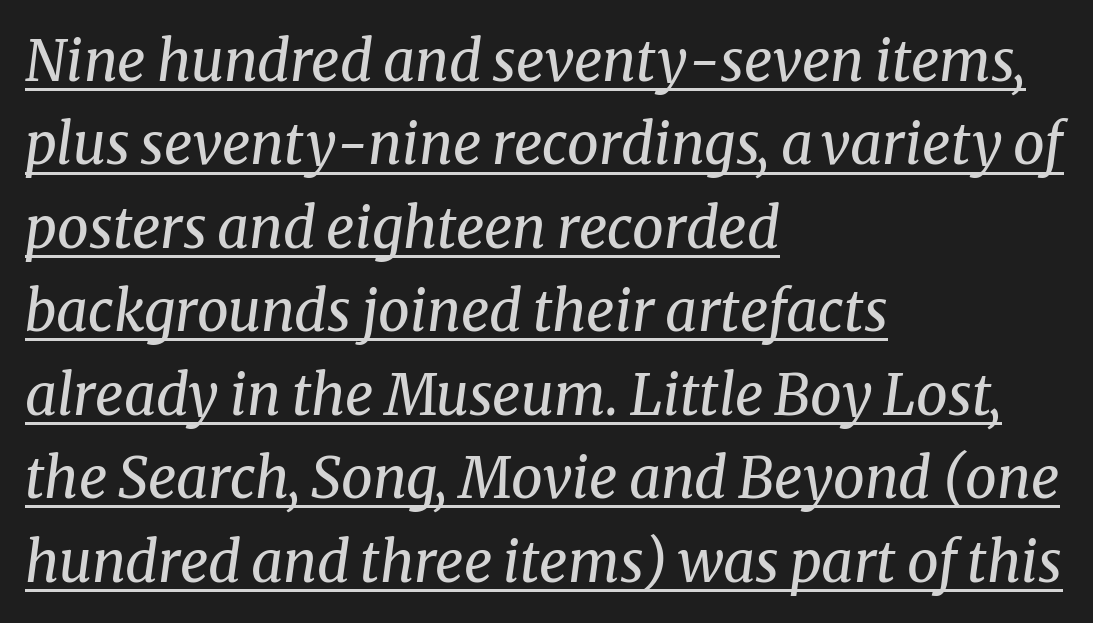
Q: Is the text bold? A: No.
Q: Is the text italic (slanted)? A: Yes, it leans right by about 8 degrees.
Q: Is the typeface a serif or a sans-serif typeface? A: Serif.
Q: Is the text underlined? A: Yes.
Q: How is the paragraph aligned? A: Left-aligned.
Q: Is the spacing between letters normal or unusually wide? A: Normal.
Q: Is the spacing between lines tight, normal or loose? A: Normal.
Q: Width (condensed, normal, or wide)? A: Normal.
Q: Stroke contrast? A: Medium.
Q: x-height? A: Medium.
Q: Monospaced? A: No.
